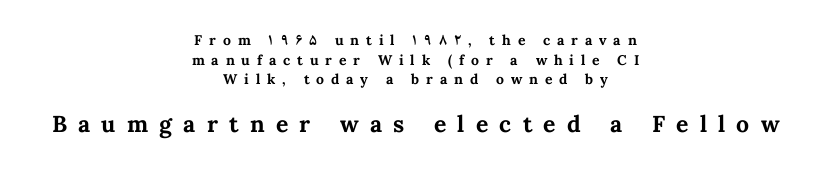
The image shows 23 px bold type, upright; set centered, normal line spacing (1.4x), unusually wide letter spacing (+0.49 em), not underlined; the second (bottom) block is 1.64x larger.
